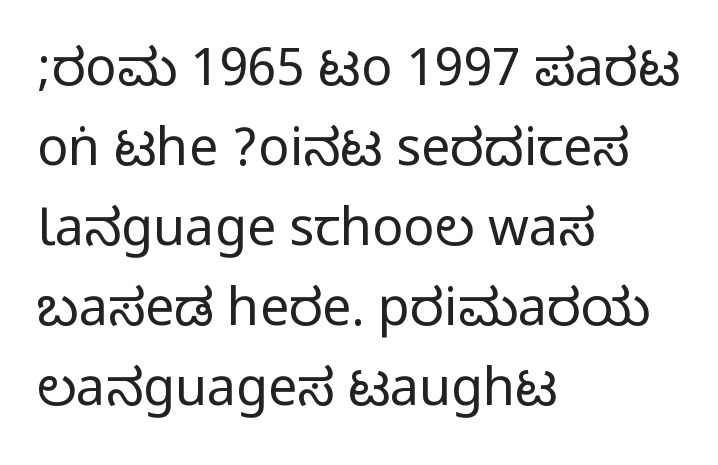
Q: Is the text italic (slanted)? A: No, it is upright.
Q: Is the typeface a serif or a sans-serif typeface? A: Sans-serif.
Q: Is the text underlined? A: No.
Q: How is the paragraph aligned? A: Left-aligned.
Q: Is the spacing between letters normal or unusually wide? A: Normal.
Q: Is the spacing between lines tight, normal or loose? A: Normal.
Q: Width (condensed, normal, or wide)? A: Condensed.
Q: Stroke contrast? A: Medium.
Q: Monospaced? A: No.
